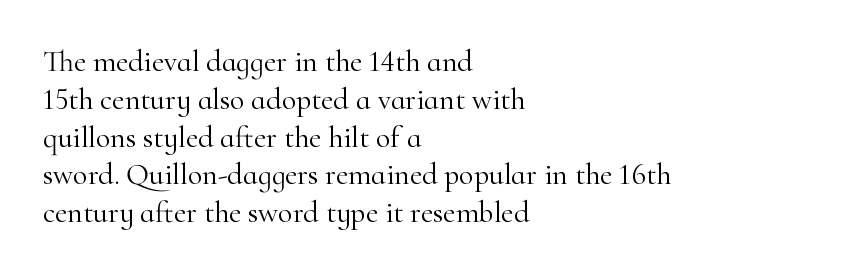
Q: Is the text bold? A: No.
Q: Is the text italic (slanted)? A: No, it is upright.
Q: Is the typeface a serif or a sans-serif typeface? A: Serif.
Q: Is the text underlined? A: No.
Q: How is the paragraph aligned? A: Left-aligned.
Q: Is the spacing between letters normal or unusually wide? A: Normal.
Q: Is the spacing between lines tight, normal or loose? A: Normal.
Q: Width (condensed, normal, or wide)? A: Normal.
Q: Stroke contrast? A: High.
Q: x-height? A: Small.
Q: Monospaced? A: No.
